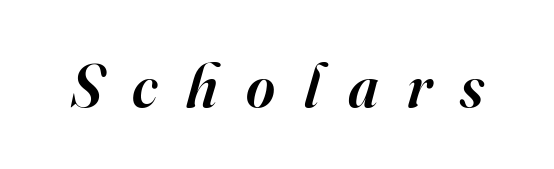
The image shows 62 px semibold serif type, italic (leaning right); set unusually wide letter spacing (+0.46 em), not underlined; high stroke contrast and a small x-height.
